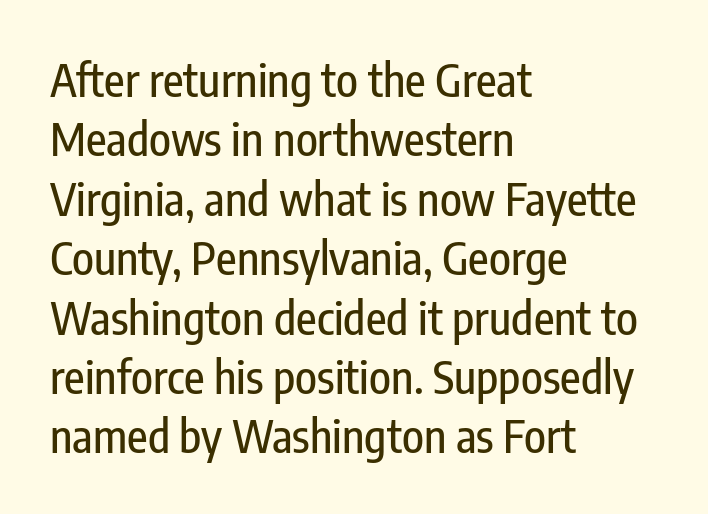
Q: Is the text italic (slanted)? A: No, it is upright.
Q: Is the typeface a serif or a sans-serif typeface? A: Sans-serif.
Q: Is the text underlined? A: No.
Q: How is the paragraph aligned? A: Left-aligned.
Q: Is the spacing between letters normal or unusually wide? A: Normal.
Q: Is the spacing between lines tight, normal or loose? A: Normal.
Q: Width (condensed, normal, or wide)? A: Condensed.
Q: Stroke contrast? A: Low.
Q: x-height? A: Medium.
Q: Monospaced? A: No.
